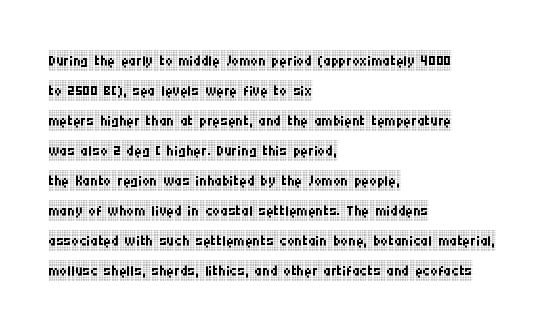
Q: Is the text bold? A: No.
Q: Is the text italic (slanted)? A: No, it is upright.
Q: Is the text underlined? A: No.
Q: How is the paragraph aligned? A: Left-aligned.
Q: Is the spacing between letters normal or unusually wide? A: Normal.
Q: Is the spacing between lines tight, normal or loose? A: Normal.
